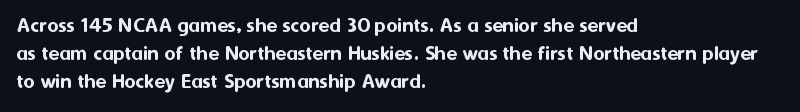
Style check: upright. Decoration check: the copy has no underline. The gaps between neighbouring characters are ordinary and unremarkable. This sample is left-justified, so line endings fall wherever the words run out. The rows are spaced the way most documents space them.
